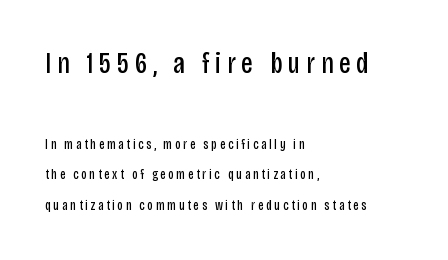
Q: Is the text bold? A: No.
Q: Is the text italic (slanted)? A: No, it is upright.
Q: Is the typeface a serif or a sans-serif typeface? A: Sans-serif.
Q: Is the text underlined? A: No.
Q: How is the paragraph aligned? A: Left-aligned.
Q: Is the spacing between lines tight, normal or loose? A: Loose.
Q: Which block of text is set in a larger size, the first (top) or the second (bottom)? A: The first (top) one.
Q: Width (condensed, normal, or wide)? A: Condensed.
Q: Stroke contrast? A: Low.
Q: x-height? A: Large.
Q: Monospaced? A: No.
